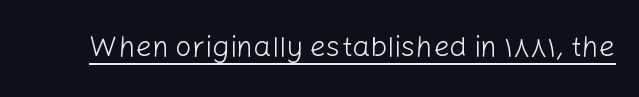
Think of a printed novel: that variable character pitch is what you see here. Nope, not italic — everything's standing straight. What stands out about the letter spacing? Nothing — it is the standard amount. Students, observe the line beneath the letters — that is underlining. The type family on display is of the sans-serif kind. Caption: face not bold, strokes unweighted.
